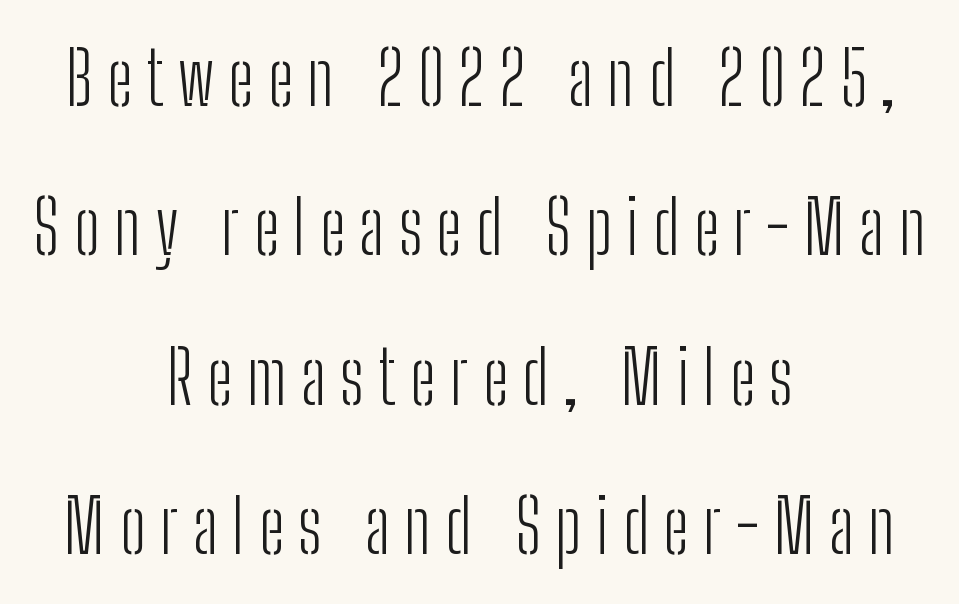
Characters remain perfectly vertical along every line. The rendering positions every line midway between the sides. A typesetter would call this proportional, since set widths differ per character. The weight would be labelled regular, book, light, or lighter still. These lines are composed in type without serifs.
